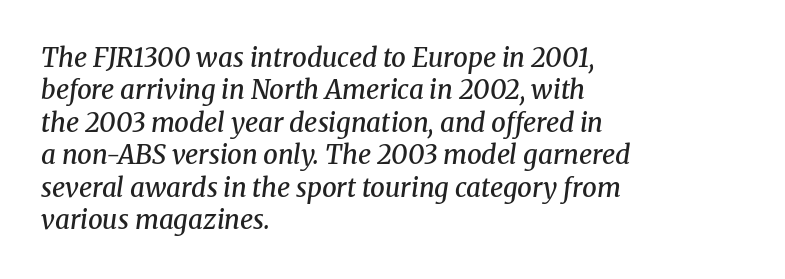
{"italic": "yes", "lean": "right", "slant_degrees": 8, "bold": "semi", "underline": "no", "align": "left", "line_spacing": "normal", "line_spacing_ratio": 1.25, "letter_spacing": "normal", "letter_spacing_em": 0.0, "glyph_px": 26}
